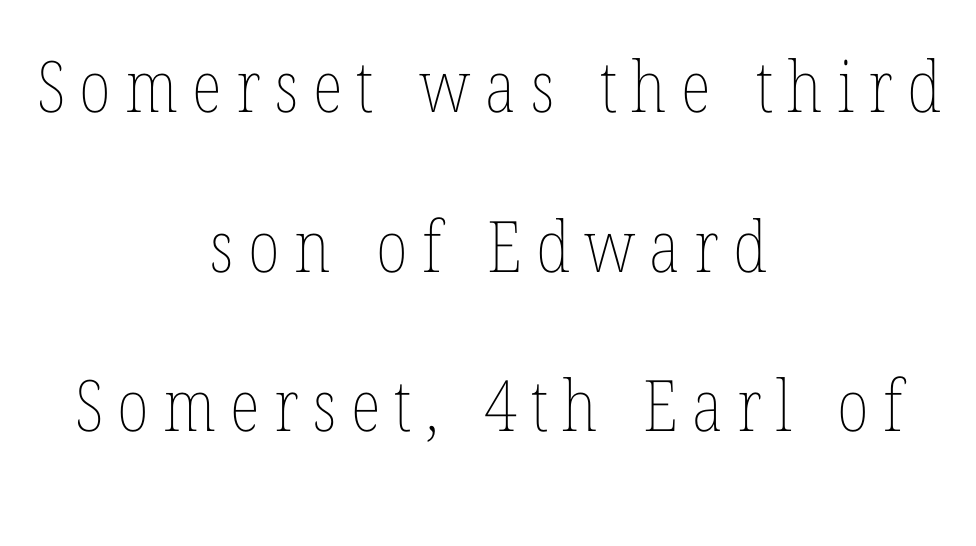
Anything drawn beneath the words? Only blank space. Whoever set this chose breathing room over compactness in the vertical rhythm. A typesetter would call this heavily tracked-out type. When letters stand straight like this, we call the style roman or upright. Where is the straight margin? There isn't one; the lines are centered.
